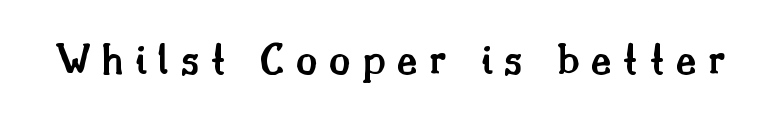
Q: Is the text bold? A: Semi-bold.
Q: Is the text italic (slanted)? A: No, it is upright.
Q: Is the typeface a serif or a sans-serif typeface? A: Serif.
Q: Is the text underlined? A: No.
Q: Is the spacing between letters normal or unusually wide? A: Unusually wide.
Q: Width (condensed, normal, or wide)? A: Normal.
Q: Stroke contrast? A: Medium.
Q: x-height? A: Small.
Q: Monospaced? A: No.
